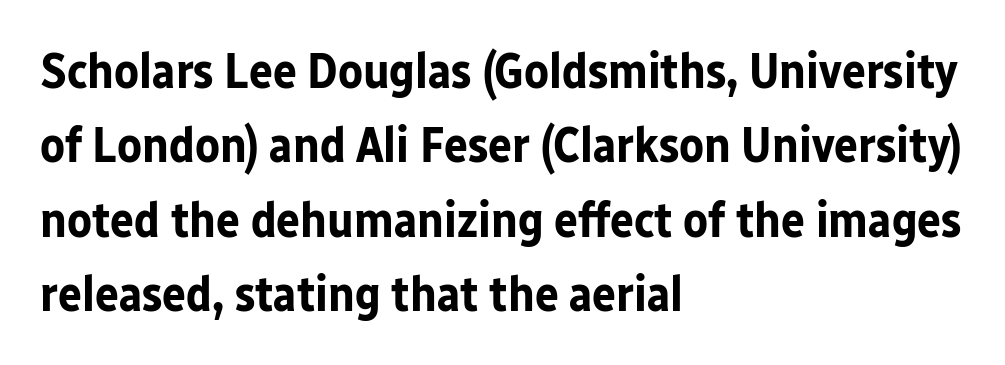
{"serif": "no", "italic": "no", "bold": "yes", "weight": "bold", "width": "normal", "stroke_contrast": "low", "x_height": "medium", "monospaced": "no", "underline": "no", "align": "left", "line_spacing": "normal", "line_spacing_ratio": 1.49, "letter_spacing": "normal", "letter_spacing_em": 0.0, "glyph_px": 50}
